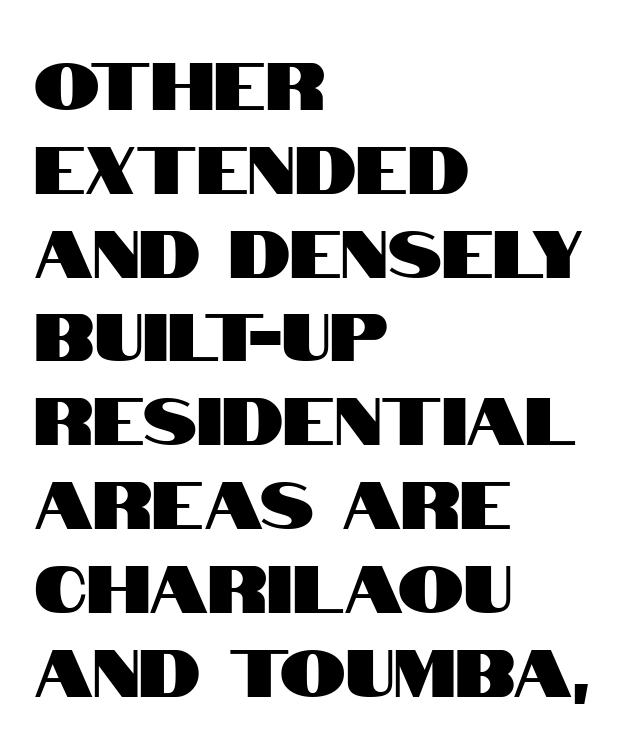
The image shows 66 px condensed sans-serif type, upright; set left-aligned, normal line spacing (1.27x), normal letter spacing, not underlined; high stroke contrast and a large x-height.
